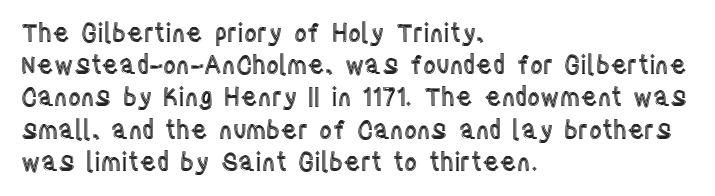
No italicization has been applied; the sample stays upright. This sample uses plain, unmodified letter spacing. Decoration check: the copy has no underline. The typesetter chose a ragged-right arrangement here. Interline gaps are of average width in this sample.
